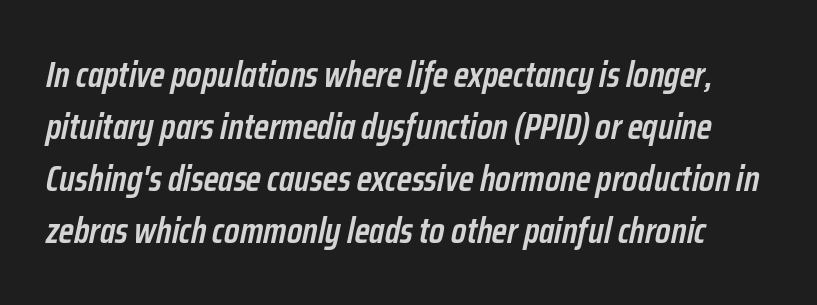
The image shows 36 px semibold, condensed type, italic (leaning right); set normal line spacing (1.44x), normal letter spacing, not underlined; low stroke contrast and a medium x-height.
